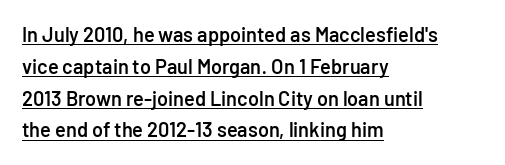
Q: Is the text bold? A: Semi-bold.
Q: Is the text italic (slanted)? A: No, it is upright.
Q: Is the text underlined? A: Yes.
Q: How is the paragraph aligned? A: Left-aligned.
Q: Is the spacing between letters normal or unusually wide? A: Normal.
Q: Is the spacing between lines tight, normal or loose? A: Normal.
